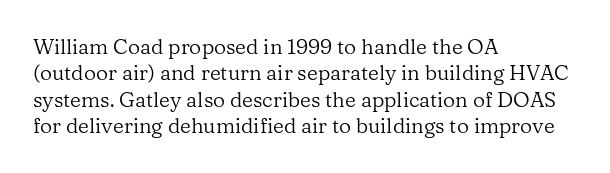
{"italic": "no", "bold": "no", "underline": "no", "align": "left", "line_spacing": "normal", "line_spacing_ratio": 1.26, "letter_spacing": "normal", "letter_spacing_em": 0.0, "glyph_px": 21}
